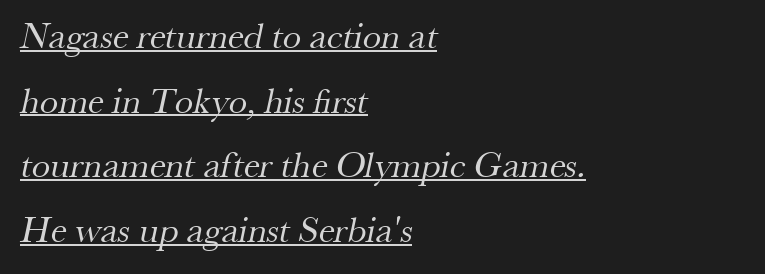
Q: Is the text bold? A: No.
Q: Is the typeface a serif or a sans-serif typeface? A: Serif.
Q: Is the text underlined? A: Yes.
Q: How is the paragraph aligned? A: Left-aligned.
Q: Is the spacing between letters normal or unusually wide? A: Normal.
Q: Width (condensed, normal, or wide)? A: Normal.
Q: Stroke contrast? A: Medium.
Q: x-height? A: Small.
Q: Monospaced? A: No.
